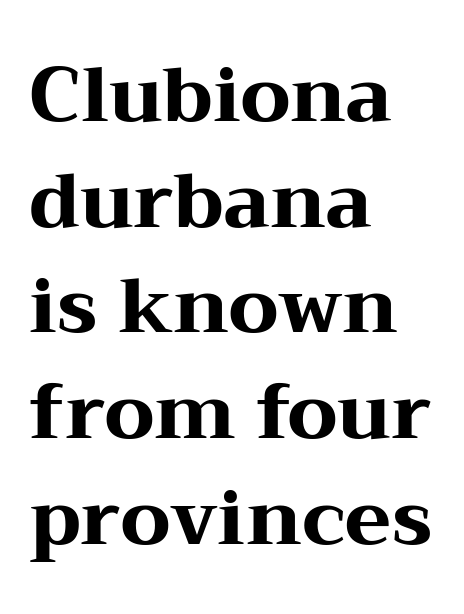
The image shows 76 px heavy, wide serif type, upright; set left-aligned, normal line spacing (1.39x), normal letter spacing, not underlined; medium stroke contrast and a medium x-height.
